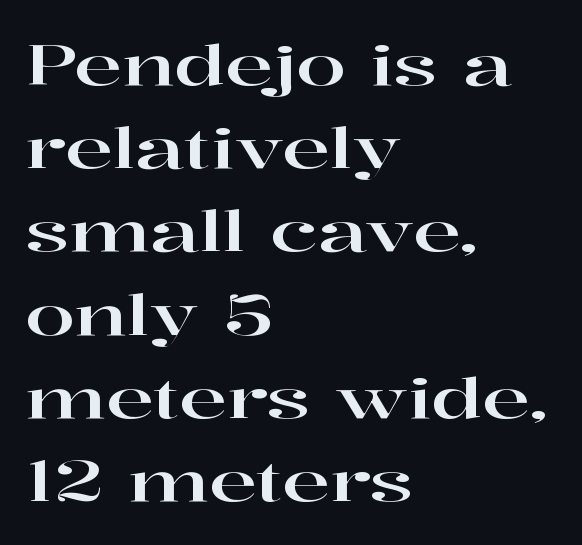
Every character sits straight up, as roman type does. The face used here is seriffed, in the tradition of book romans. Underline: absent. How would I describe the line gaps? Plain and ordinary.
